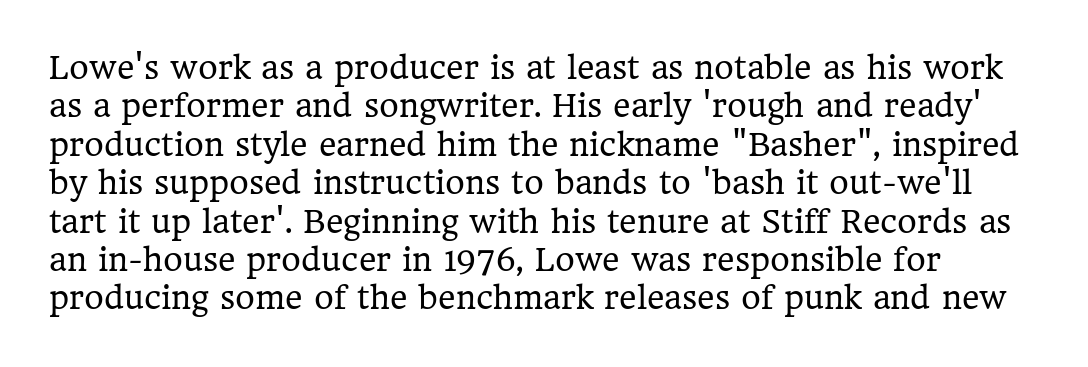
{"serif": "yes", "italic": "no", "bold": "no", "weight": "regular", "width": "normal", "stroke_contrast": "low", "x_height": "medium", "monospaced": "no", "underline": "no", "line_spacing": "normal", "line_spacing_ratio": 1.28, "letter_spacing": "normal", "letter_spacing_em": 0.0, "glyph_px": 30}
